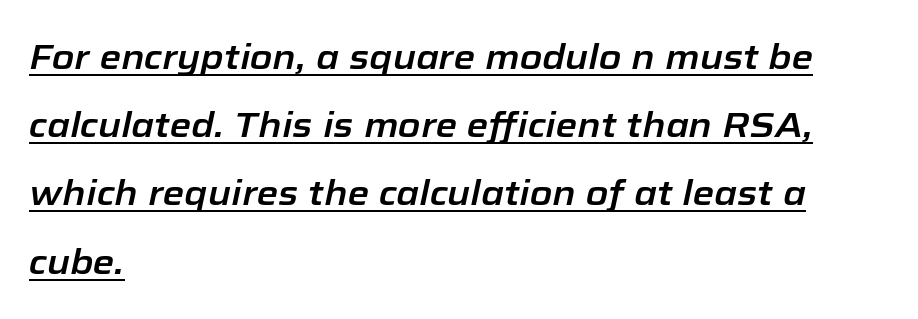
{"italic": "yes", "lean": "right", "slant_degrees": 12, "width": "normal", "stroke_contrast": "low", "x_height": "medium", "monospaced": "no", "underline": "yes", "align": "left", "line_spacing": "loose", "line_spacing_ratio": 1.95, "letter_spacing": "normal", "letter_spacing_em": 0.0, "glyph_px": 35}
